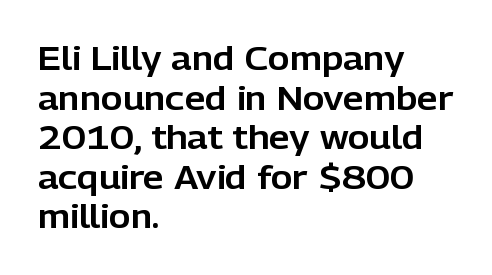
{"serif": "no", "italic": "no", "width": "normal", "stroke_contrast": "low", "x_height": "medium", "monospaced": "no", "underline": "no", "align": "left", "line_spacing_ratio": 1.2, "letter_spacing": "normal", "letter_spacing_em": 0.0, "glyph_px": 33}
